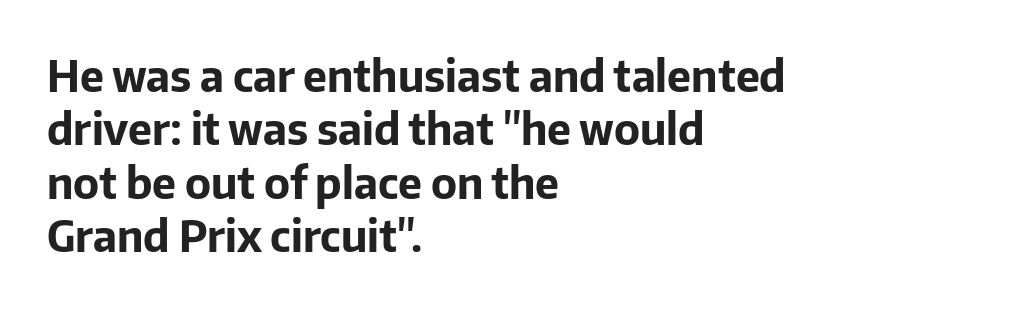
The image shows 43 px bold sans-serif type, upright; set left-aligned, line spacing 1.24x, normal letter spacing, not underlined; low stroke contrast and a medium x-height.
